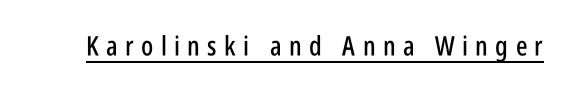
Posture: upright roman. This rendering widens character spacing well past its baseline value. Emphasis is given by a line drawn under the lettering.
